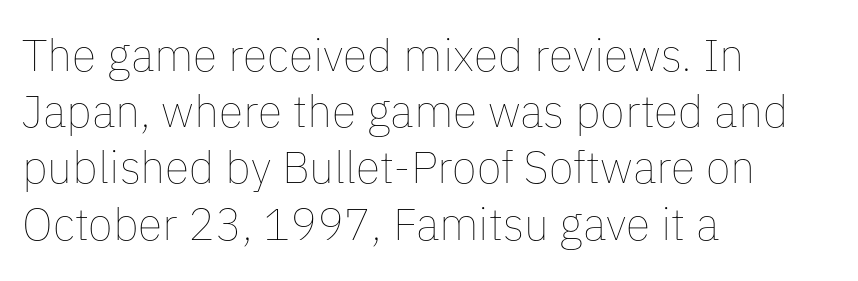
The image shows 45 px thin type, upright; set left-aligned, normal line spacing (1.25x), normal letter spacing, not underlined; low stroke contrast and a medium x-height.
